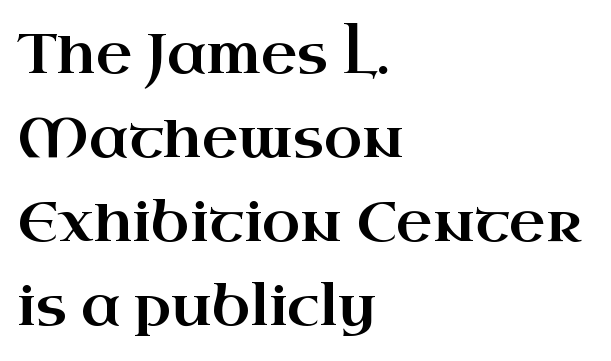
The image shows 56 px wide serif type, upright; set left-aligned, normal line spacing (1.5x), normal letter spacing, not underlined; high stroke contrast and a small x-height.
